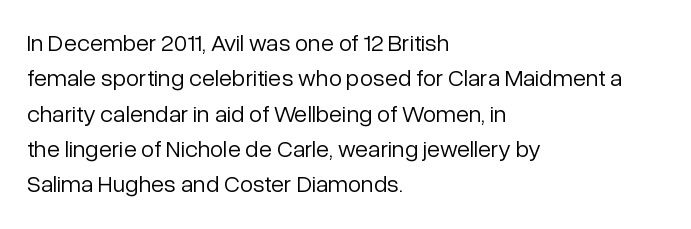
Q: Is the text bold? A: No.
Q: Is the text italic (slanted)? A: No, it is upright.
Q: Is the text underlined? A: No.
Q: How is the paragraph aligned? A: Left-aligned.
Q: Is the spacing between letters normal or unusually wide? A: Normal.
Q: Is the spacing between lines tight, normal or loose? A: Normal.
